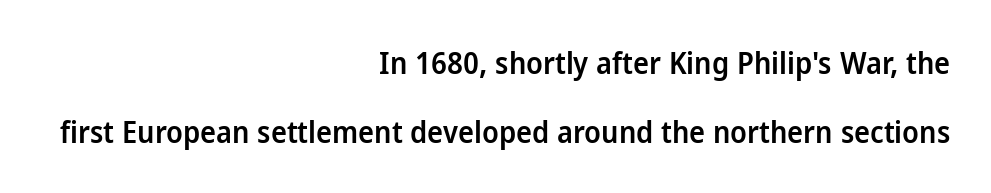
{"serif": "no", "italic": "no", "bold": "semi", "weight": "semibold", "width": "normal", "stroke_contrast": "low", "x_height": "medium", "monospaced": "no", "underline": "no", "align": "right", "line_spacing": "loose", "line_spacing_ratio": 2.3, "letter_spacing": "normal", "letter_spacing_em": 0.0, "glyph_px": 30}
